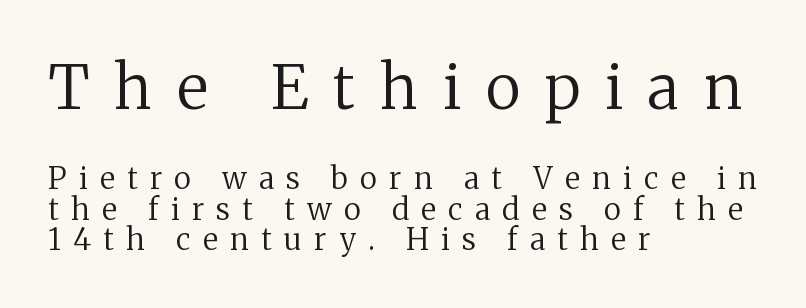
The image shows 61 px regular-weight serif type, upright; set left-aligned, tight line spacing (1.02x), unusually wide letter spacing (+0.41 em), not underlined; the first (top) block is 2.03x larger; medium stroke contrast and a medium x-height.
